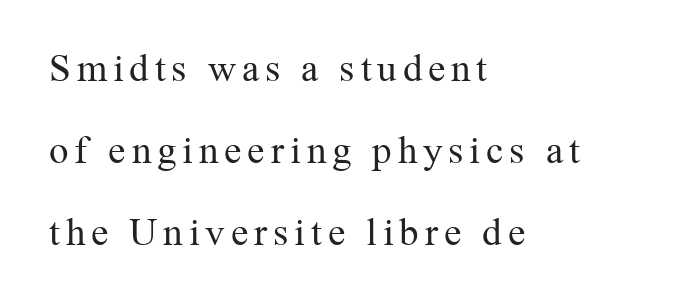
Vertical spacing — loose. Spacing verdict: proportional, widths tailored to each character. Left-aligned paragraph, ragged on the right. Heft: none added — not bold. Ordinary non-slanted type is in use.
